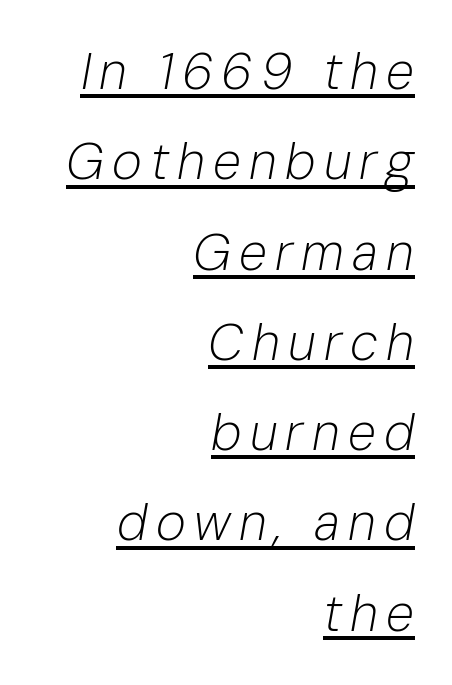
Q: Is the text bold? A: No.
Q: Is the text italic (slanted)? A: Yes, it leans right by about 10 degrees.
Q: Is the text underlined? A: Yes.
Q: How is the paragraph aligned? A: Right-aligned.
Q: Width (condensed, normal, or wide)? A: Normal.
Q: Stroke contrast? A: Low.
Q: x-height? A: Medium.
Q: Monospaced? A: No.
